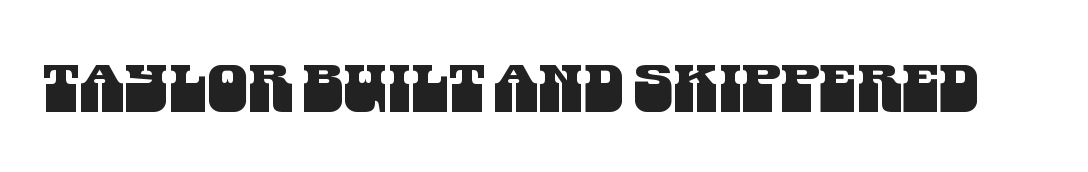
No word sits above an underline. These lines keep a tight, regular rhythm from letter to letter. The rendering uses natural spacing where letterforms have individual widths. The face used here is a sans, in the tradition of grotesques and geometrics.
